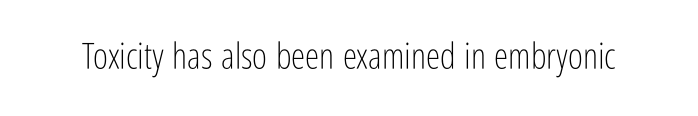
{"serif": "no", "italic": "no", "bold": "no", "weight": "light", "width": "condensed", "stroke_contrast": "low", "x_height": "medium", "monospaced": "no", "underline": "no", "letter_spacing": "normal", "letter_spacing_em": 0.0, "glyph_px": 36}
